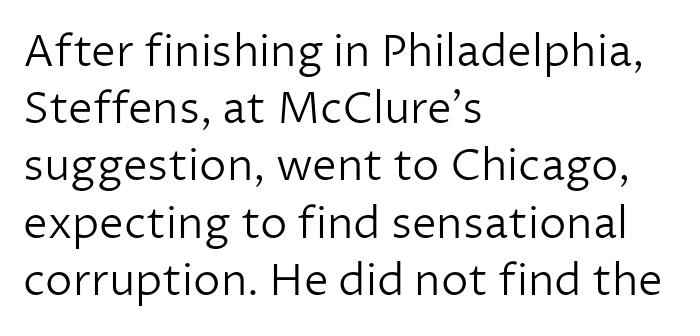
The image shows 44 px light sans-serif type, upright; set left-aligned, normal line spacing (1.3x), normal letter spacing, not underlined; low stroke contrast and a medium x-height.
